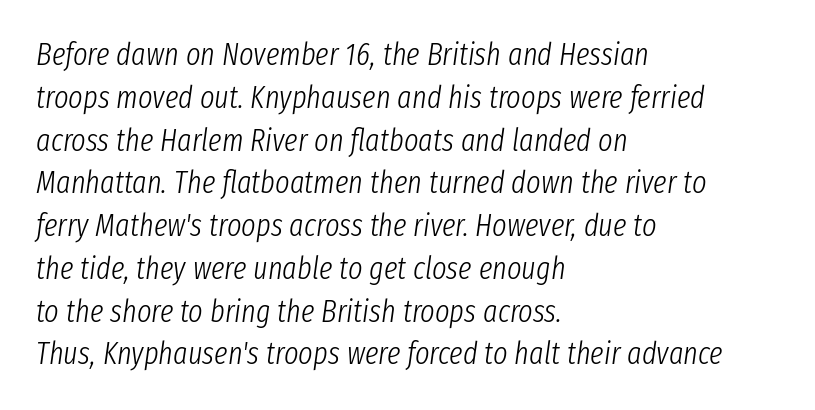
The image shows 31 px light, condensed type, italic (leaning right); set left-aligned, normal line spacing (1.38x), normal letter spacing, not underlined; low stroke contrast and a medium x-height.
